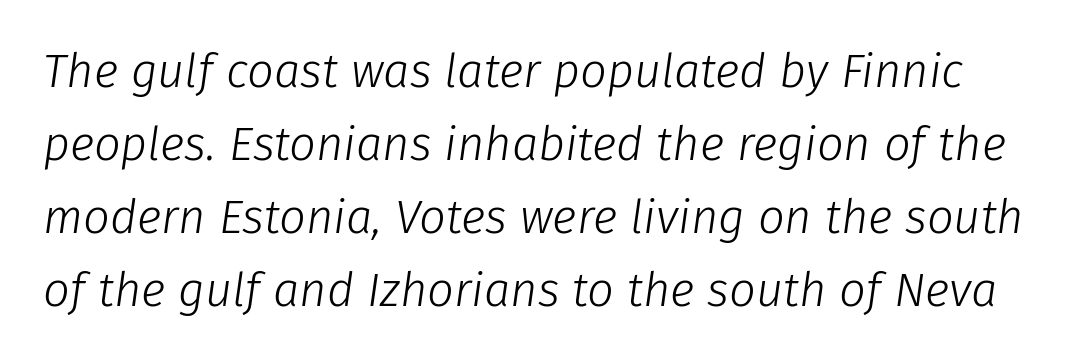
The image shows 47 px light type, italic (leaning right); set normal line spacing (1.55x), normal letter spacing, not underlined; low stroke contrast and a medium x-height.
